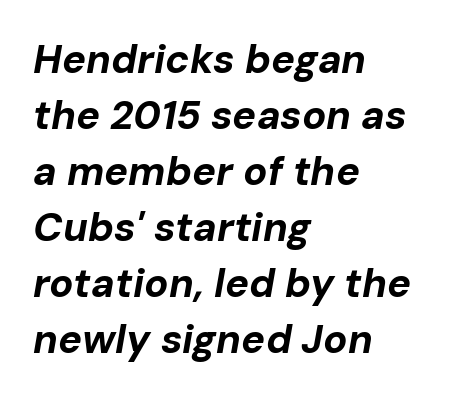
The image shows 40 px bold type, italic (leaning right); set left-aligned, normal line spacing (1.4x), normal letter spacing, not underlined; low stroke contrast and a medium x-height.
